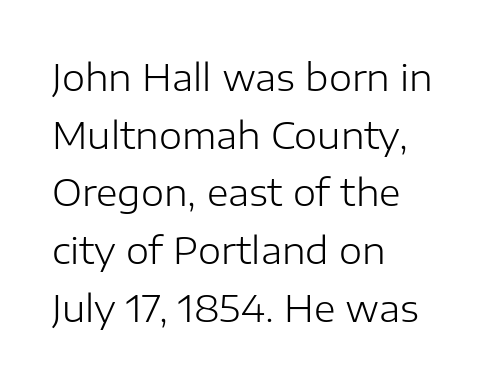
Q: Is the text bold? A: No.
Q: Is the text italic (slanted)? A: No, it is upright.
Q: Is the typeface a serif or a sans-serif typeface? A: Sans-serif.
Q: Is the text underlined? A: No.
Q: How is the paragraph aligned? A: Left-aligned.
Q: Is the spacing between letters normal or unusually wide? A: Normal.
Q: Is the spacing between lines tight, normal or loose? A: Normal.
Q: Width (condensed, normal, or wide)? A: Normal.
Q: Stroke contrast? A: Low.
Q: x-height? A: Medium.
Q: Monospaced? A: No.
